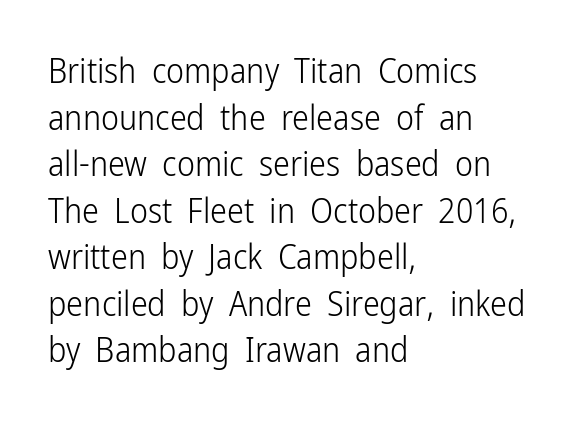
Lines of text with bare space underneath. Line spacing here is normal. Here the designer chose a conventional face with non-uniform glyph widths. The letterforms sit at book weight or below. The lines in this sample share a left origin and differ only in where they stop.
